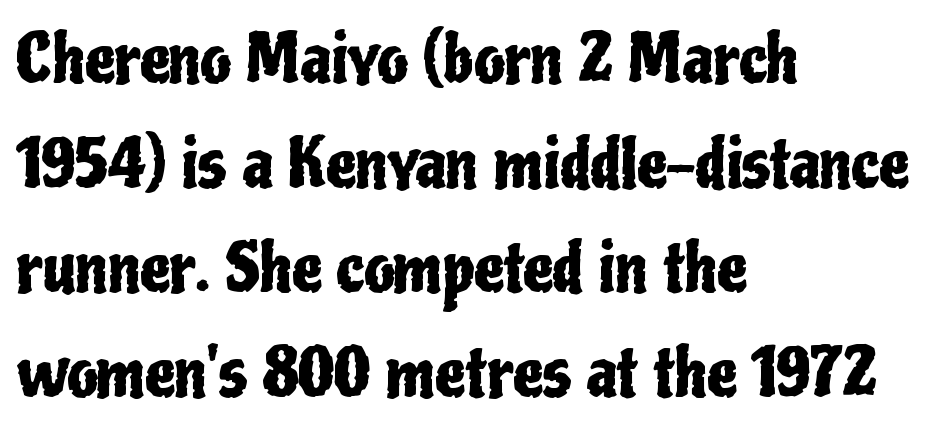
Look at the tracking — it's just the regular setting, nothing added. I'd call this a sans setting — the letters go barefoot. The space beneath each line is pristine and unruled. This sample has the flowing, uneven cadence of proportional lettering.
